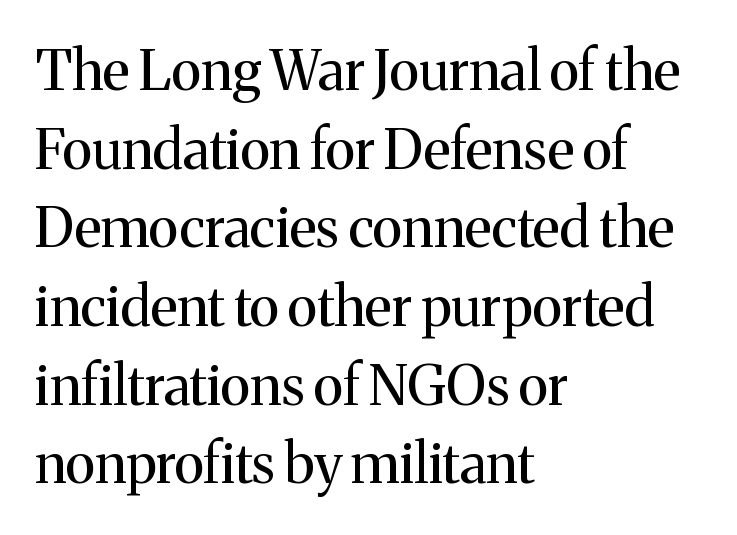
Line beginnings align vertically; line endings do not. Inter-character spacing is left at the font's built-in metrics. Italic? Not at all — the glyphs are vertical. A bare baseline throughout the passage.
